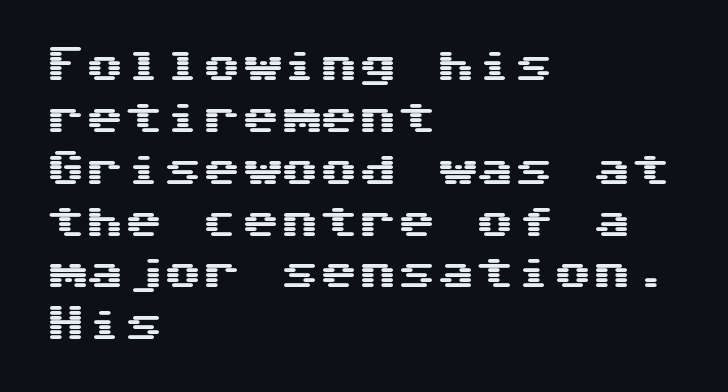
Q: Is the text italic (slanted)? A: No, it is upright.
Q: Is the typeface a serif or a sans-serif typeface? A: Sans-serif.
Q: Is the text underlined? A: No.
Q: How is the paragraph aligned? A: Left-aligned.
Q: Is the spacing between letters normal or unusually wide? A: Normal.
Q: Is the spacing between lines tight, normal or loose? A: Normal.
Q: Width (condensed, normal, or wide)? A: Wide.
Q: Stroke contrast? A: Medium.
Q: x-height? A: Medium.
